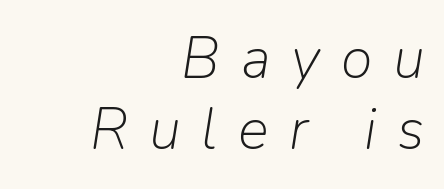
Q: Is the text bold? A: No.
Q: Is the text italic (slanted)? A: Yes, it leans right by about 9 degrees.
Q: Is the text underlined? A: No.
Q: How is the paragraph aligned? A: Right-aligned.
Q: Is the spacing between letters normal or unusually wide? A: Unusually wide.
Q: Width (condensed, normal, or wide)? A: Normal.
Q: Stroke contrast? A: Low.
Q: x-height? A: Medium.
Q: Monospaced? A: No.
